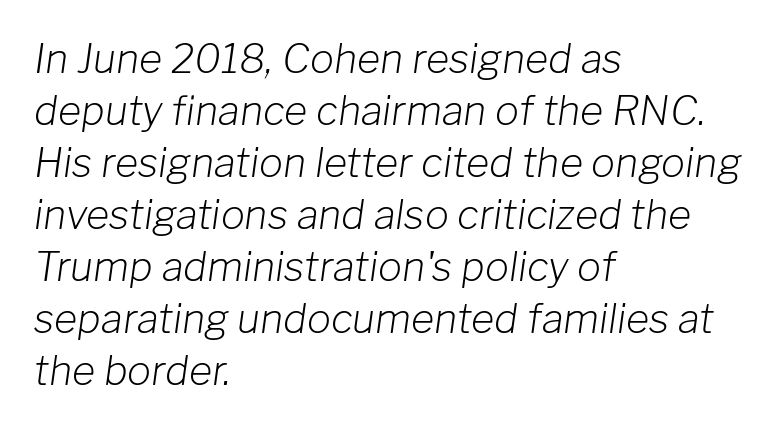
Spacing verdict: proportional, widths tailored to each character. The font sits on the lighter half of the weight spectrum, regular included. Leading: standard. If you drew a ruler down the left edge, every line would touch it.
